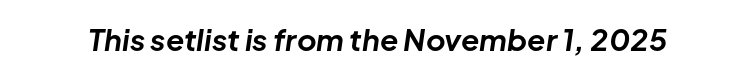
The image shows 30 px bold type, italic (leaning right); set normal letter spacing, not underlined; low stroke contrast and a medium x-height.
